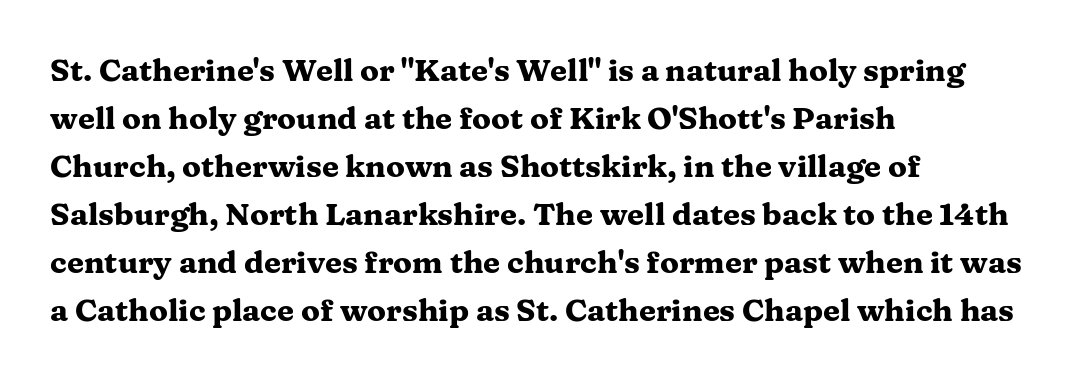
The image shows 31 px heavy, wide serif type, upright; set left-aligned, normal line spacing (1.55x), normal letter spacing, not underlined; medium stroke contrast and a medium x-height.
